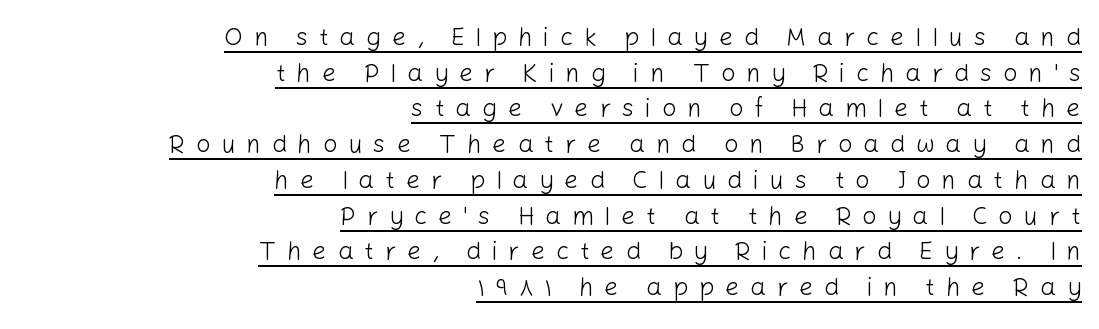
{"italic": "no", "bold": "no", "underline": "yes", "align": "right", "line_spacing": "normal", "line_spacing_ratio": 1.43, "letter_spacing": "wide", "letter_spacing_em": 0.43, "glyph_px": 25}
